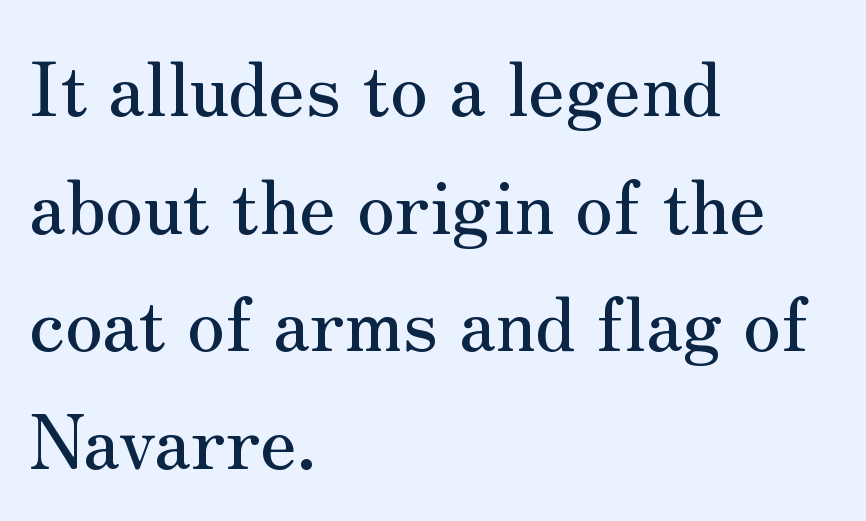
The image shows 75 px serif type, upright; set left-aligned, normal line spacing (1.57x), normal letter spacing, not underlined; medium stroke contrast and a small x-height.
